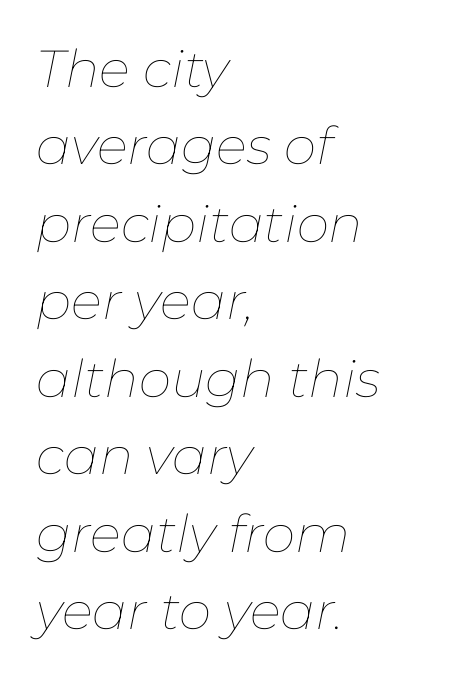
Looks like regular typesetting: each glyph gets only the width it needs. The letters are slanted; this is an italic face. The weight would be labelled regular, book, light, or lighter still. Standard letterfit; no display-style spreading of the glyphs. The area under the type is left untouched. Each new line begins a customary step beneath the previous one.
